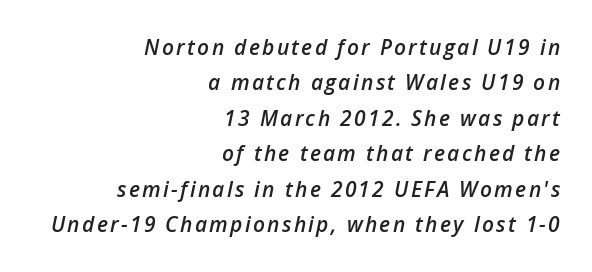
{"italic": "yes", "lean": "right", "slant_degrees": 12, "bold": "semi", "underline": "no", "align": "right", "line_spacing": "normal", "line_spacing_ratio": 1.69, "glyph_px": 21}
